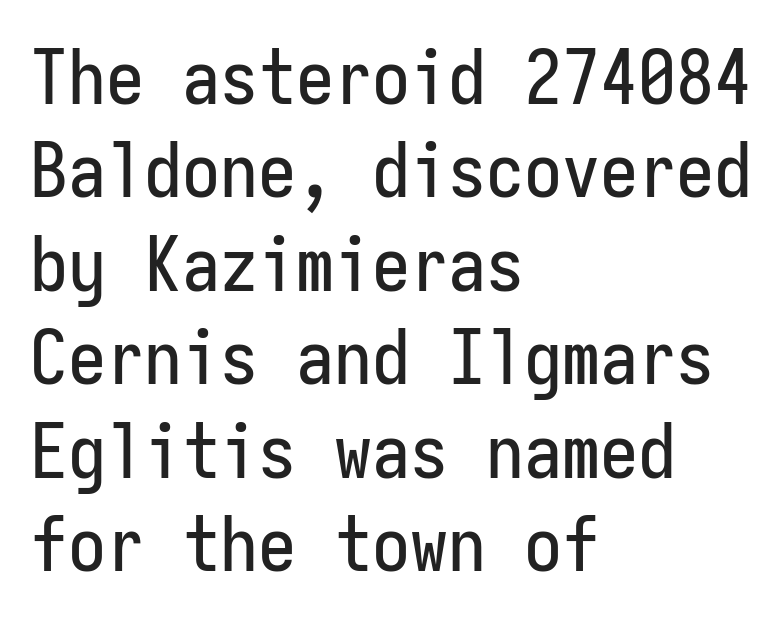
Upright lettering throughout. Tracking value appears to be zero — textbook default spacing. Check the space under the baseline: it is left empty. Serifs: no, the terminals of the letterforms are clean. Here the designer chose a console-style face with uniform glyph widths.
